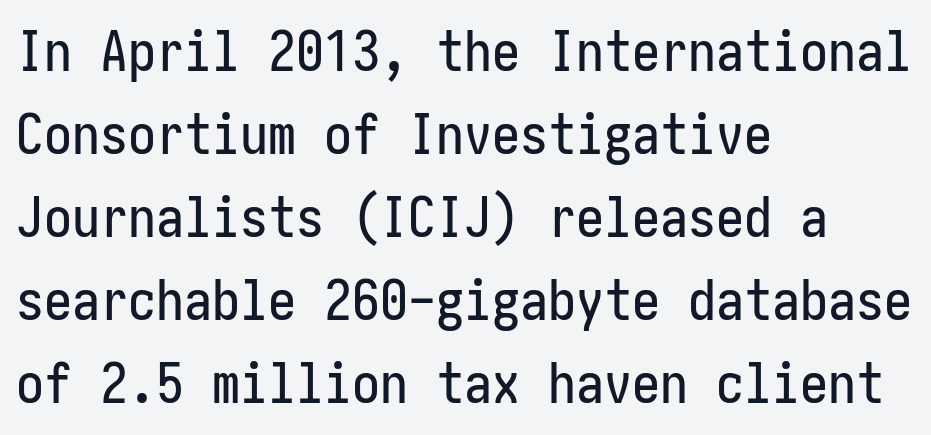
Q: Is the text italic (slanted)? A: No, it is upright.
Q: Is the typeface a serif or a sans-serif typeface? A: Sans-serif.
Q: Is the text underlined? A: No.
Q: How is the paragraph aligned? A: Left-aligned.
Q: Is the spacing between letters normal or unusually wide? A: Normal.
Q: Is the spacing between lines tight, normal or loose? A: Normal.
Q: Width (condensed, normal, or wide)? A: Condensed.
Q: Stroke contrast? A: Low.
Q: x-height? A: Medium.
